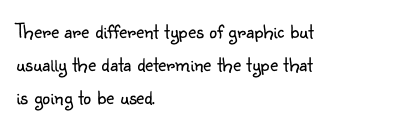
{"italic": "no", "bold": "no", "underline": "no", "align": "left", "line_spacing": "normal", "line_spacing_ratio": 1.51, "letter_spacing": "normal", "letter_spacing_em": 0.0, "glyph_px": 22}
